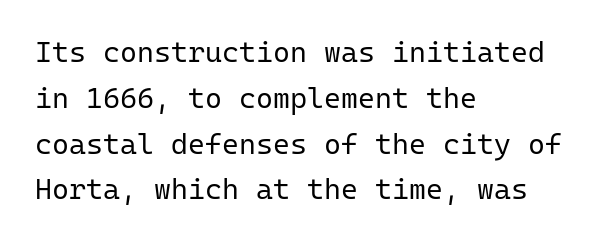
Q: Is the text bold? A: No.
Q: Is the text italic (slanted)? A: No, it is upright.
Q: Is the typeface a serif or a sans-serif typeface? A: Sans-serif.
Q: Is the text underlined? A: No.
Q: How is the paragraph aligned? A: Left-aligned.
Q: Is the spacing between letters normal or unusually wide? A: Normal.
Q: Is the spacing between lines tight, normal or loose? A: Normal.
Q: Width (condensed, normal, or wide)? A: Normal.
Q: Stroke contrast? A: Low.
Q: x-height? A: Medium.
Q: Monospaced? A: Yes.
